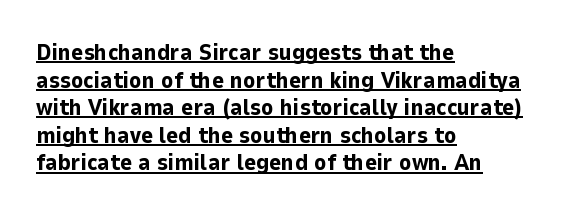
Q: Is the text bold? A: Yes.
Q: Is the text italic (slanted)? A: No, it is upright.
Q: Is the text underlined? A: Yes.
Q: How is the paragraph aligned? A: Left-aligned.
Q: Is the spacing between letters normal or unusually wide? A: Normal.
